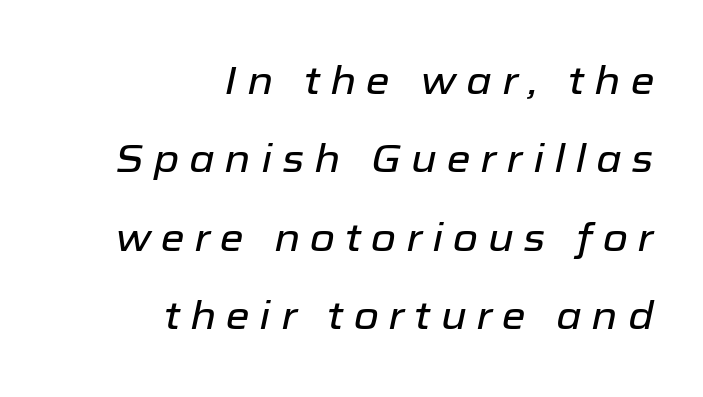
{"italic": "yes", "lean": "right", "slant_degrees": 12, "width": "normal", "stroke_contrast": "low", "x_height": "medium", "monospaced": "no", "underline": "no", "align": "right", "line_spacing": "loose", "line_spacing_ratio": 2.01, "letter_spacing": "wide", "letter_spacing_em": 0.25, "glyph_px": 39}
